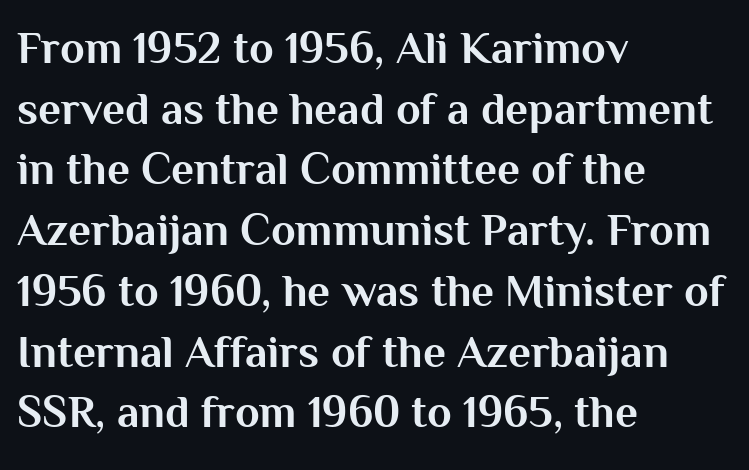
The image shows 45 px bold sans-serif type, upright; set left-aligned, normal line spacing (1.35x), normal letter spacing, not underlined; medium stroke contrast and a medium x-height.
